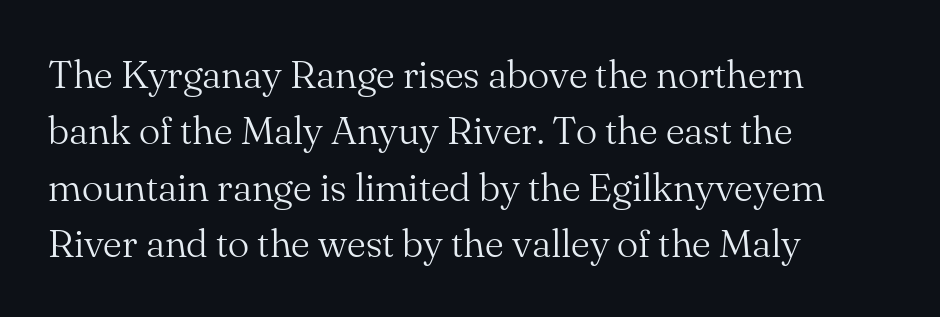
The image shows 40 px light serif type, upright; set left-aligned, normal line spacing (1.41x), normal letter spacing, not underlined; medium stroke contrast and a small x-height.
